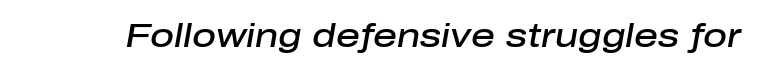
The image shows 33 px semibold type, italic (leaning right); set normal letter spacing, not underlined; low stroke contrast and a medium x-height.
